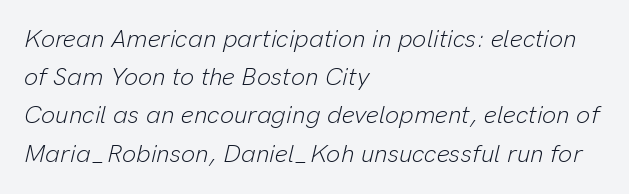
{"italic": "yes", "lean": "right", "slant_degrees": 13, "bold": "no", "underline": "no", "align": "left", "line_spacing": "normal", "line_spacing_ratio": 1.53, "letter_spacing": "normal", "letter_spacing_em": 0.0, "glyph_px": 25}
